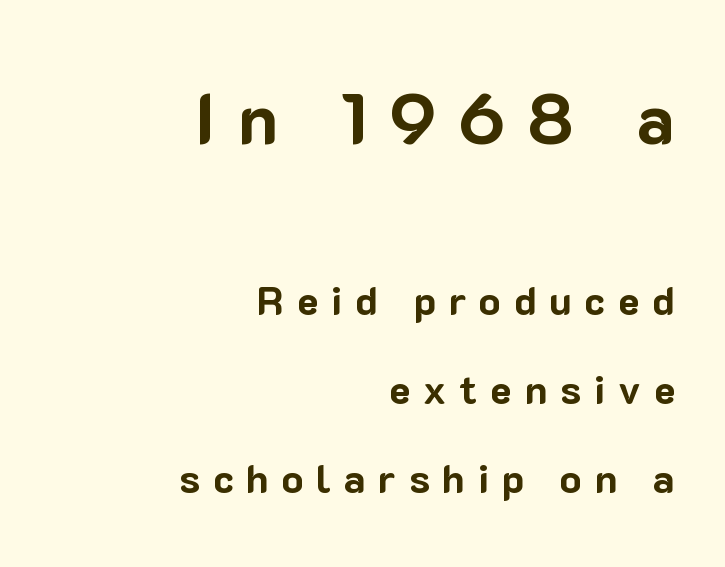
Q: Is the text bold? A: Yes.
Q: Is the text italic (slanted)? A: No, it is upright.
Q: Is the typeface a serif or a sans-serif typeface? A: Sans-serif.
Q: Is the text underlined? A: No.
Q: How is the paragraph aligned? A: Right-aligned.
Q: Is the spacing between letters normal or unusually wide? A: Unusually wide.
Q: Is the spacing between lines tight, normal or loose? A: Loose.
Q: Which block of text is set in a larger size, the first (top) or the second (bottom)? A: The first (top) one.
Q: Width (condensed, normal, or wide)? A: Normal.
Q: Stroke contrast? A: Low.
Q: x-height? A: Medium.
Q: Monospaced? A: No.
